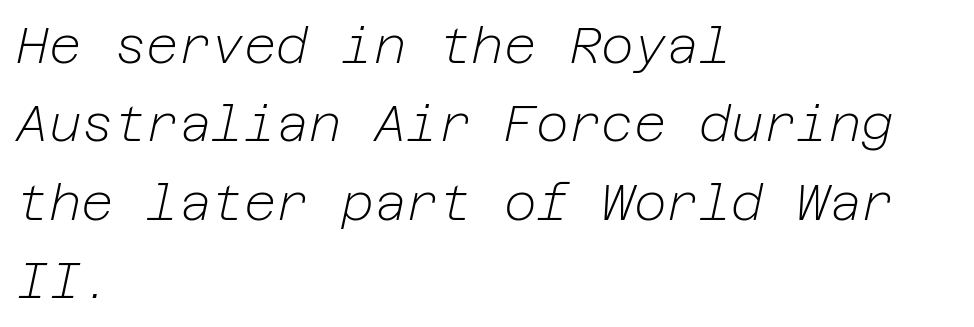
The image shows 50 px light type, italic (leaning right); set left-aligned, normal line spacing (1.57x), normal letter spacing, not underlined; low stroke contrast and a medium x-height.
